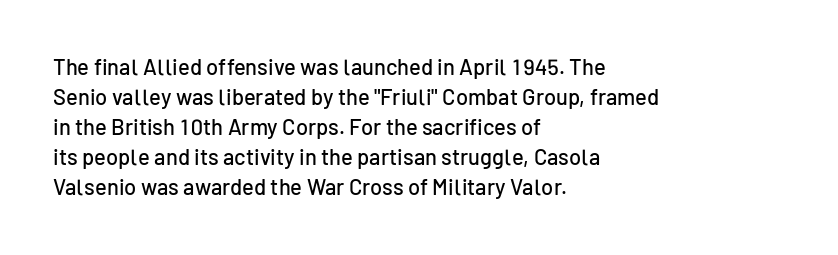
The image shows 22 px text type, upright; set left-aligned, normal line spacing (1.36x), normal letter spacing, not underlined.
